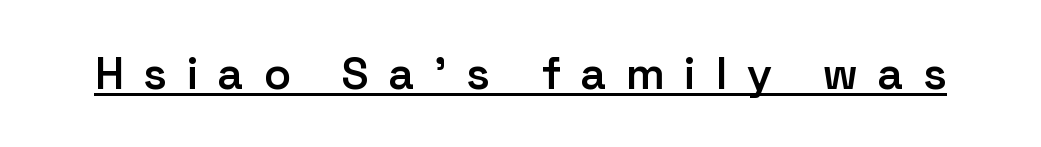
Quick note: not italic, upright. Type style note: lacks serifs. A baseline rule has been typeset under these characters. Its strokes are somewhat broadened, the hallmark of semibold type. The letterforms stand isolated, each surrounded by extra space. Think of a printed novel: that variable character pitch is what you see here.
